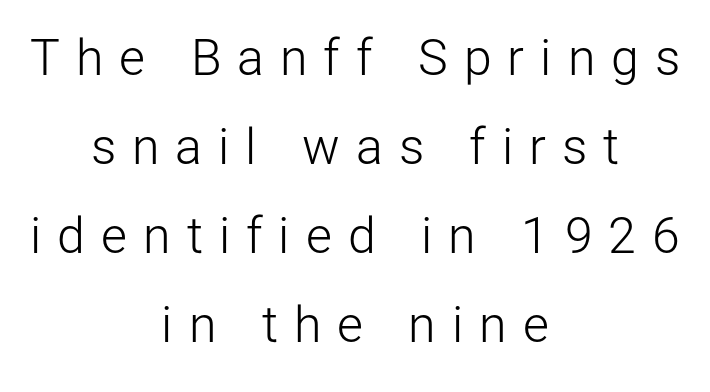
The image shows 50 px light sans-serif type, upright; set centered, line spacing 1.78x, unusually wide letter spacing (+0.32 em), not underlined; low stroke contrast and a medium x-height.
